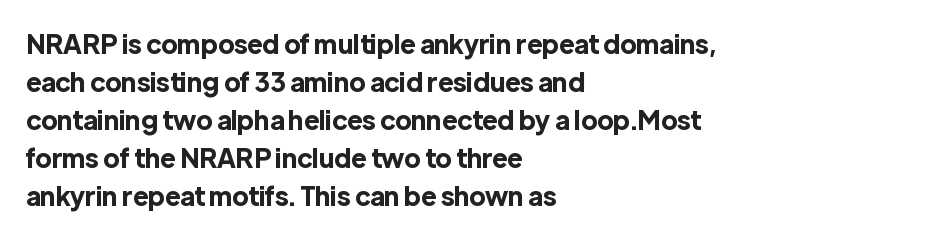
The image shows 26 px bold type, upright; set left-aligned, normal line spacing (1.46x), normal letter spacing, not underlined.
